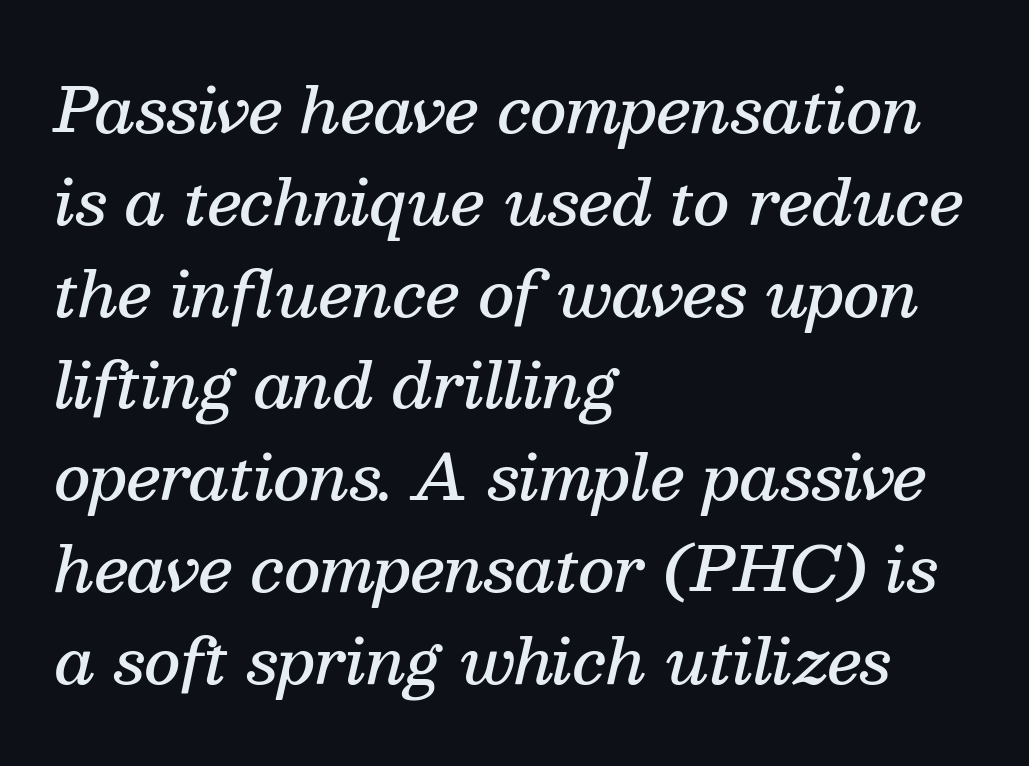
The image shows 62 px semibold serif type, italic (leaning right); set left-aligned, normal line spacing (1.48x), normal letter spacing, not underlined; medium stroke contrast and a medium x-height.
